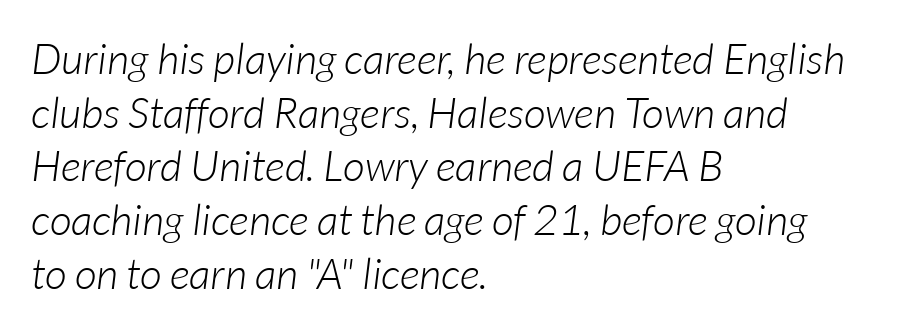
Q: Is the text bold? A: No.
Q: Is the text italic (slanted)? A: Yes, it leans right by about 7 degrees.
Q: Is the text underlined? A: No.
Q: How is the paragraph aligned? A: Left-aligned.
Q: Is the spacing between letters normal or unusually wide? A: Normal.
Q: Is the spacing between lines tight, normal or loose? A: Normal.
Q: Width (condensed, normal, or wide)? A: Normal.
Q: Stroke contrast? A: Low.
Q: x-height? A: Medium.
Q: Monospaced? A: No.
